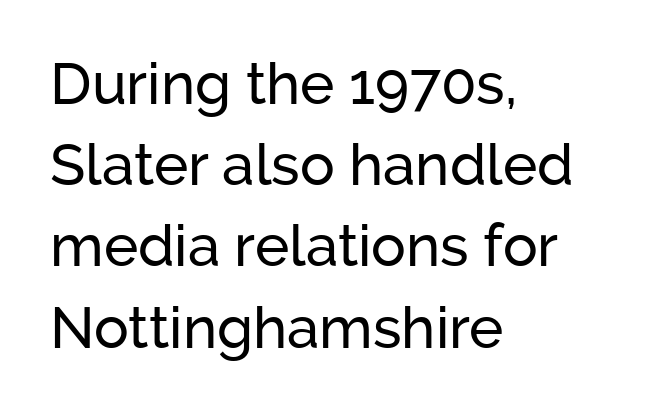
The image shows 58 px sans-serif type, upright; set left-aligned, normal line spacing (1.4x), normal letter spacing, not underlined; low stroke contrast and a medium x-height.
